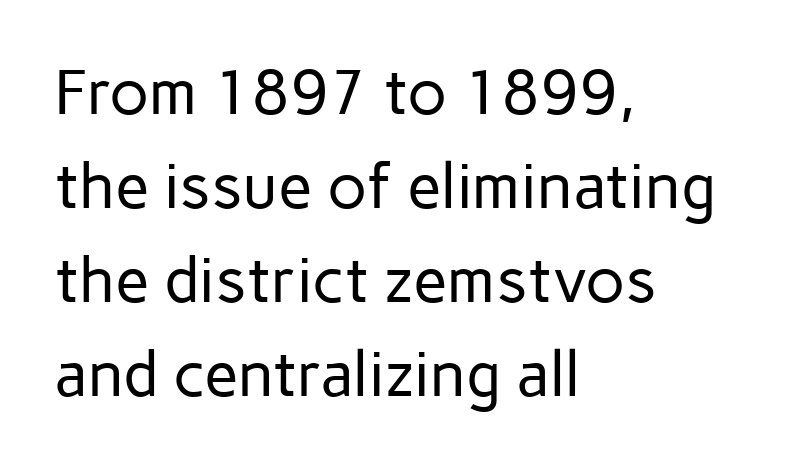
The ragged edge is on the right, which tells us the setting is flush left. A typesetter would call this proportional, since set widths differ per character. The words here are not underlined. Compared with a typical body face, this is equally light or lighter still. Regular leading. The letters carry no serifs — their stems end cleanly without finishing strokes.
